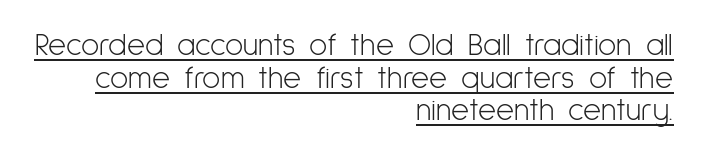
The string is rendered with underlining switched on. Caption: standard tracking, unaltered. Does the copy run flush right? Yes — the right margin is perfectly even. The letters advance in unequal steps, a hallmark of proportional type. Style check: upright. Nothing heavy about these letters — not bold at all.
